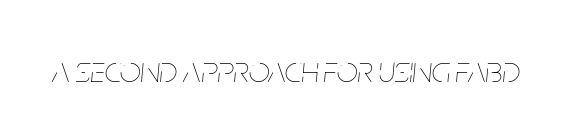
The image shows 37 px thin, condensed type, italic (leaning right); set normal letter spacing, not underlined; low stroke contrast and a large x-height.
